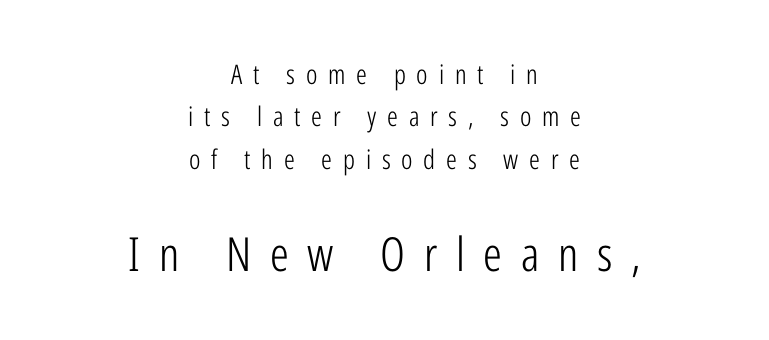
The image shows 47 px light, condensed sans-serif type, upright; set centered, normal line spacing (1.57x), unusually wide letter spacing (+0.4 em), not underlined; the second (bottom) block is 1.74x larger; low stroke contrast and a medium x-height.
